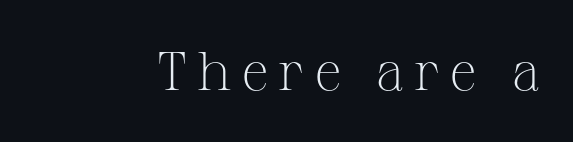
Varying glyph widths throughout — classic text-font behaviour. No extra ink here — the face is not bold. Serifs: yes, visible at the terminals of the letterforms. The lettering stays uniformly vertical, giving the passage a roman look.
